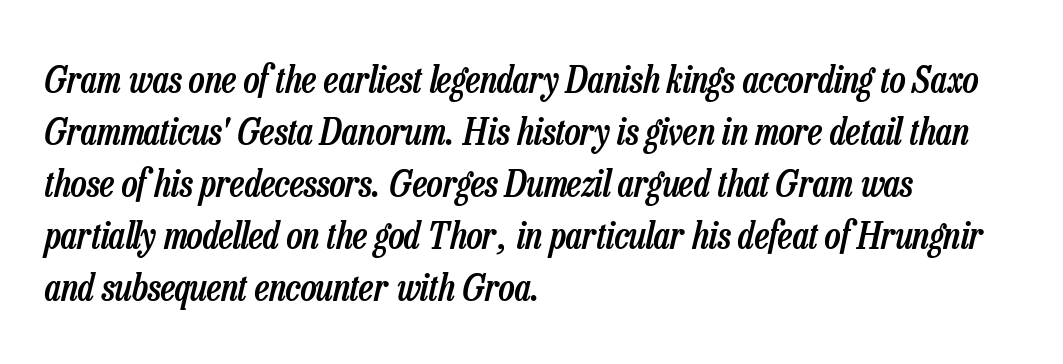
The image shows 38 px semibold, condensed type, italic (leaning right); set left-aligned, normal line spacing (1.37x), normal letter spacing, not underlined; low stroke contrast and a medium x-height.
